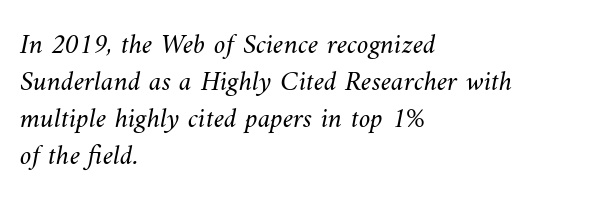
Horizontal bands of white between lines are of average thickness. The characters are drawn with everyday or finer stroke widths. Honestly, the letter spacing is just normal — you wouldn't notice it. Compared with a centered layout, this one pins lines to the left instead. These lines are rendered in a variable-pitch font. The zone under the glyphs is completely vacant.
